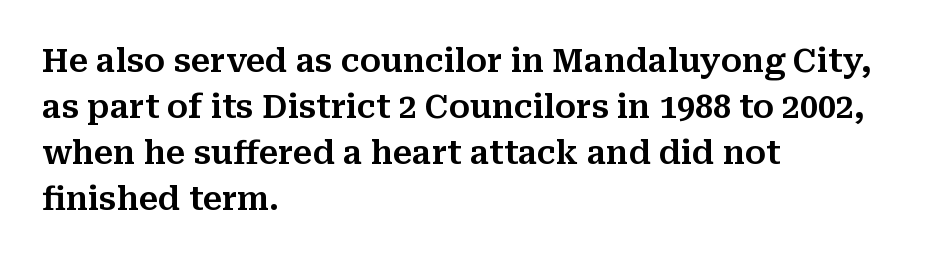
The image shows 32 px serif type, upright; set left-aligned, normal line spacing (1.44x), normal letter spacing, not underlined; medium stroke contrast and a medium x-height.
